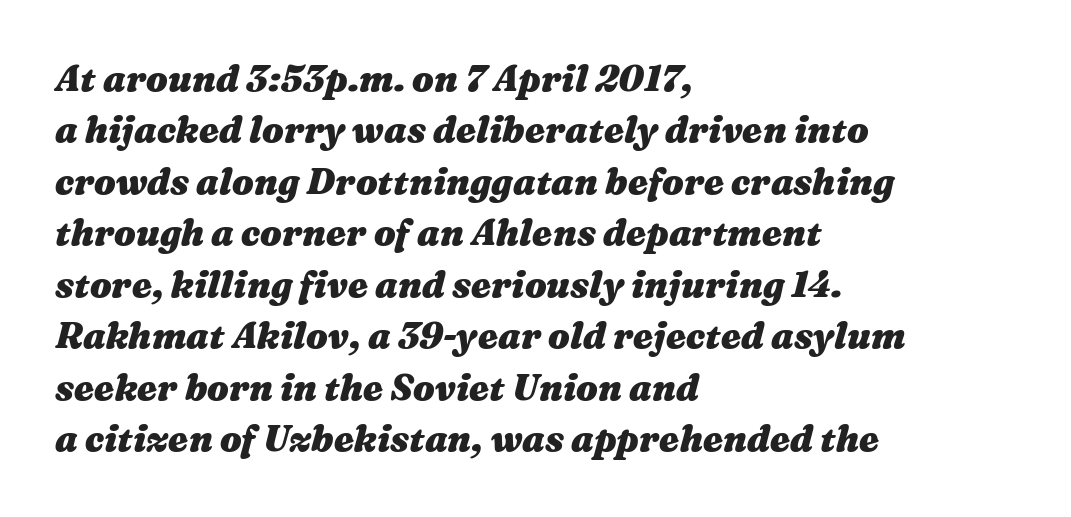
The image shows 36 px heavy, wide type, italic (leaning right); set left-aligned, normal line spacing (1.43x), normal letter spacing, not underlined; medium stroke contrast and a medium x-height.
